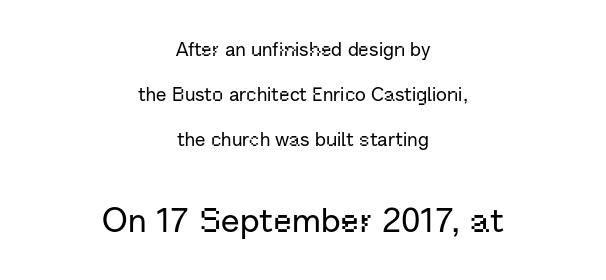
{"serif": "no", "italic": "no", "width": "normal", "stroke_contrast": "low", "x_height": "medium", "monospaced": "no", "underline": "no", "align": "center", "line_spacing": "loose", "line_spacing_ratio": 2.37, "letter_spacing": "normal", "letter_spacing_em": 0.0, "larger_block": "second", "size_ratio": 1.79, "glyph_px": 34}
